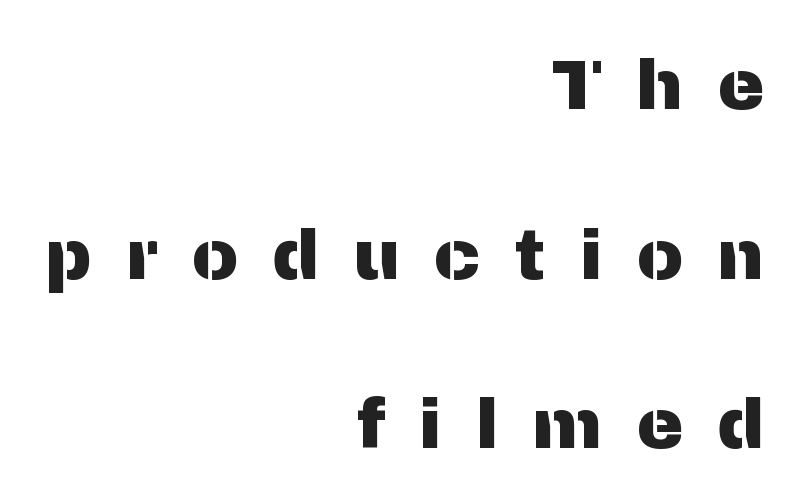
The image shows 71 px sans-serif type, upright; set right-aligned, loose line spacing (2.39x), unusually wide letter spacing (+0.47 em), not underlined; medium stroke contrast and a medium x-height.
